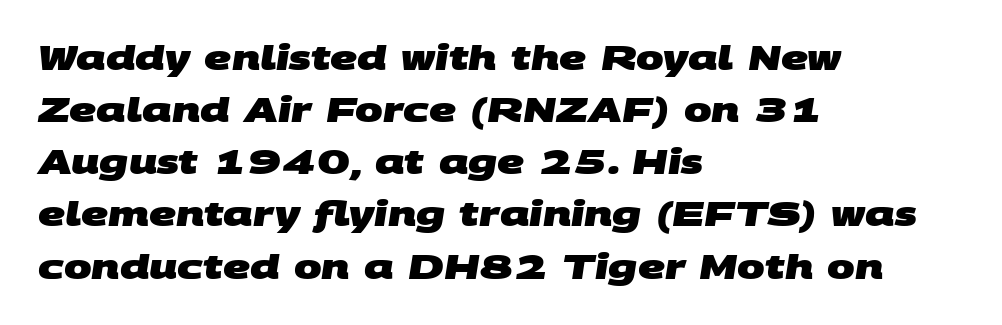
{"serif": "no", "bold": "yes", "weight": "heavy", "width": "wide", "stroke_contrast": "medium", "x_height": "large", "monospaced": "no", "underline": "no", "align": "left", "line_spacing": "normal", "line_spacing_ratio": 1.58, "letter_spacing": "normal", "letter_spacing_em": 0.0, "glyph_px": 33}
